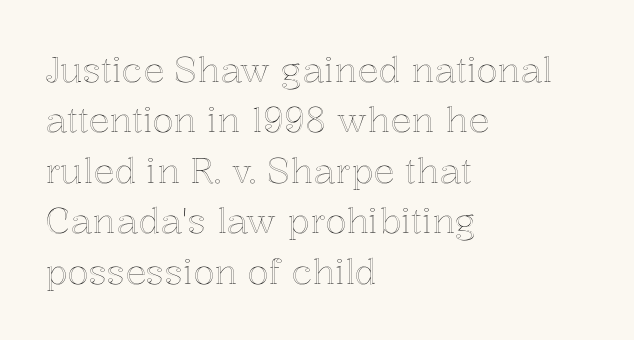
Q: Is the text italic (slanted)? A: No, it is upright.
Q: Is the text underlined? A: No.
Q: How is the paragraph aligned? A: Left-aligned.
Q: Is the spacing between letters normal or unusually wide? A: Normal.
Q: Is the spacing between lines tight, normal or loose? A: Normal.
Q: Width (condensed, normal, or wide)? A: Normal.
Q: x-height? A: Medium.
Q: Monospaced? A: No.
